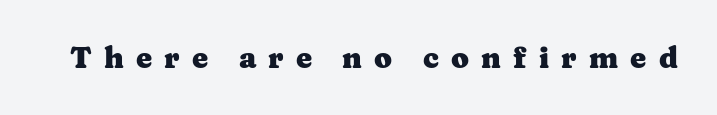
Q: Is the text bold? A: Yes.
Q: Is the text italic (slanted)? A: No, it is upright.
Q: Is the typeface a serif or a sans-serif typeface? A: Serif.
Q: Is the text underlined? A: No.
Q: Is the spacing between letters normal or unusually wide? A: Unusually wide.
Q: Width (condensed, normal, or wide)? A: Wide.
Q: Stroke contrast? A: Medium.
Q: x-height? A: Medium.
Q: Monospaced? A: No.
